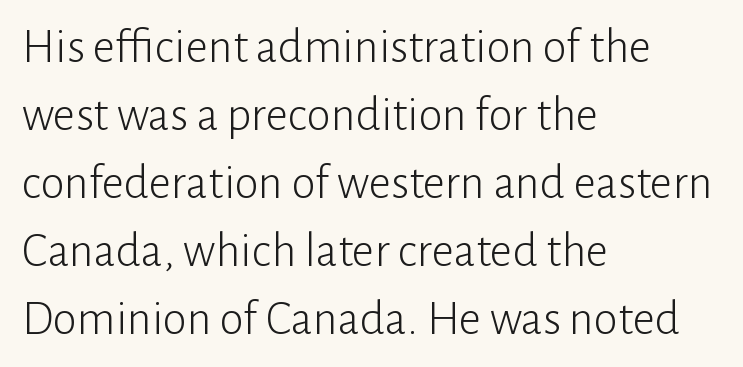
The image shows 49 px light sans-serif type, upright; set left-aligned, normal line spacing (1.39x), normal letter spacing, not underlined; low stroke contrast and a medium x-height.
